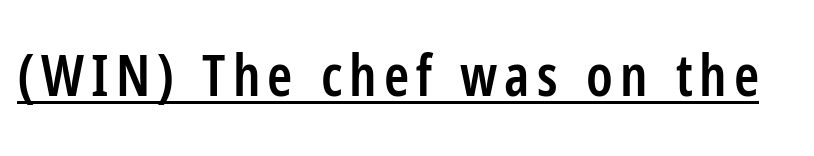
{"serif": "no", "italic": "no", "bold": "semi", "weight": "semibold", "width": "condensed", "stroke_contrast": "low", "x_height": "medium", "monospaced": "no", "underline": "yes", "glyph_px": 57}
